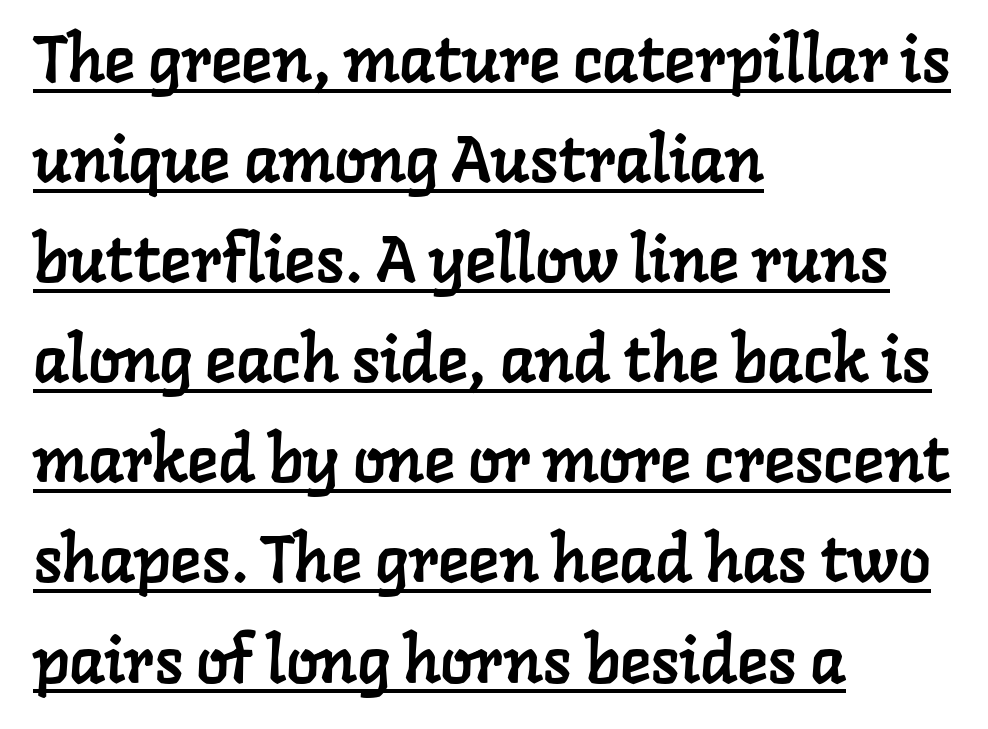
In terms of letterspacing, this is plain default setting. The leading is moderate, giving the passage an even texture. Varying glyph widths throughout — classic text-font behaviour. Are there feet on the stems? There are — it's a serif. The lines are quadded left. Emphasis is given by a line drawn under the lettering.
